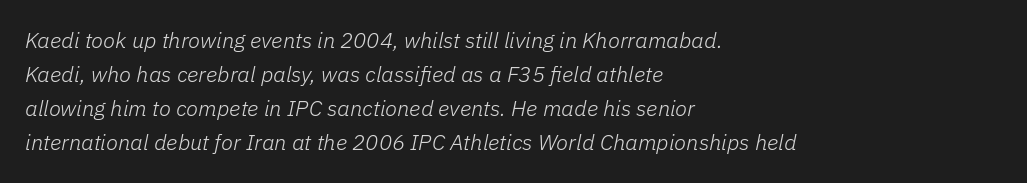
One-word summary of the alignment: left. The line texture is even and compact thanks to regular tracking. Descender tails drop into unmarked territory. The specimen reads as italic at a glance. Normally led — the rows are evenly, conventionally spaced.
